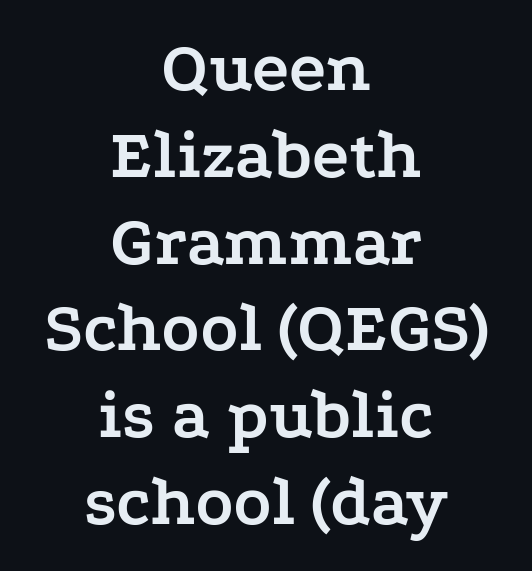
The image shows 70 px semibold, wide serif type, upright; set centered, line spacing 1.24x, normal letter spacing, not underlined; low stroke contrast and a medium x-height.
